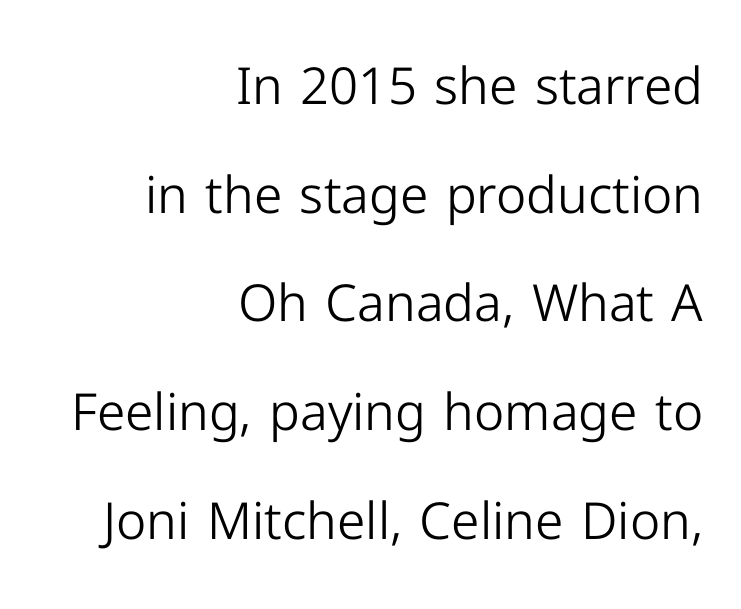
{"serif": "no", "italic": "no", "bold": "no", "weight": "light", "width": "normal", "stroke_contrast": "low", "x_height": "medium", "monospaced": "no", "underline": "no", "align": "right", "line_spacing": "loose", "line_spacing_ratio": 2.13, "letter_spacing": "normal", "letter_spacing_em": 0.0, "glyph_px": 51}
